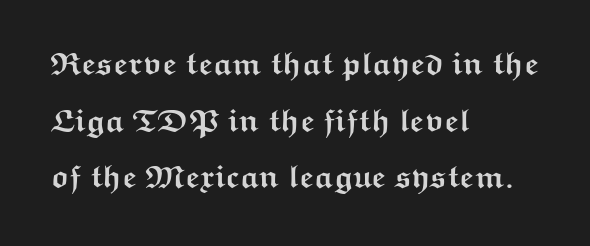
The image shows 32 px semibold, wide sans-serif type, upright; set left-aligned, line spacing 1.77x, normal letter spacing, not underlined; medium stroke contrast and a medium x-height.
